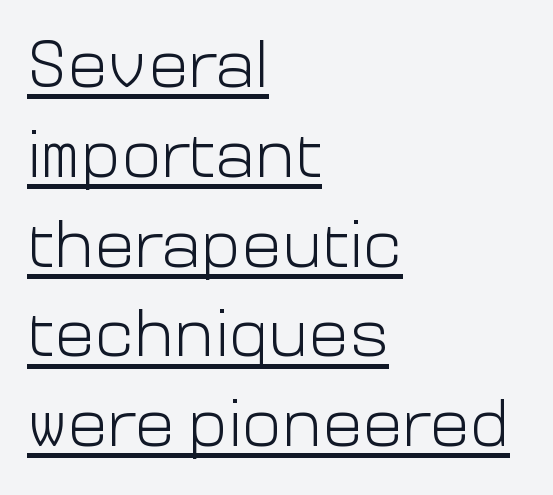
{"serif": "no", "italic": "no", "bold": "no", "weight": "light", "width": "normal", "stroke_contrast": "low", "x_height": "medium", "monospaced": "no", "underline": "yes", "align": "left", "line_spacing": "normal", "line_spacing_ratio": 1.34, "letter_spacing": "normal", "letter_spacing_em": 0.0, "glyph_px": 67}
